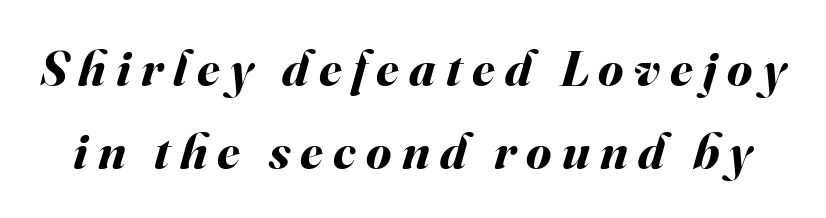
The image shows 51 px bold type, italic (leaning right); set normal line spacing (1.62x), unusually wide letter spacing (+0.2 em), not underlined; medium stroke contrast and a small x-height.
